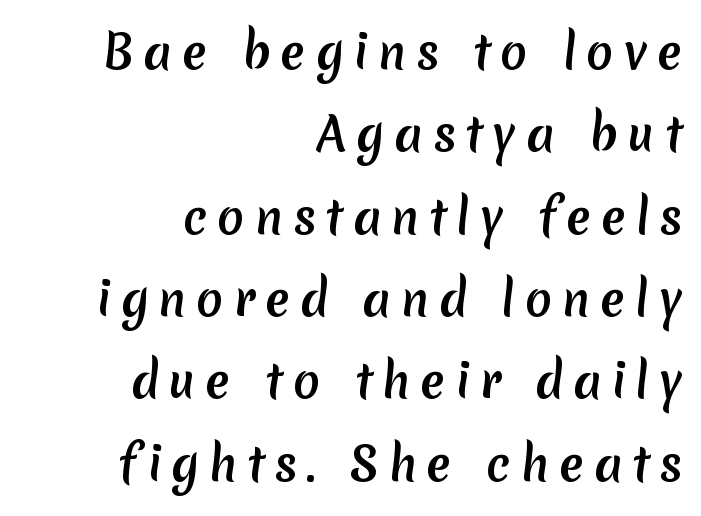
Q: Is the typeface a serif or a sans-serif typeface? A: Sans-serif.
Q: Is the text underlined? A: No.
Q: How is the paragraph aligned? A: Right-aligned.
Q: Is the spacing between letters normal or unusually wide? A: Unusually wide.
Q: Width (condensed, normal, or wide)? A: Normal.
Q: Stroke contrast? A: Medium.
Q: x-height? A: Medium.
Q: Monospaced? A: No.
